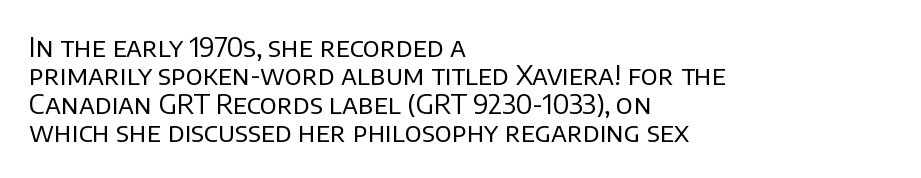
{"italic": "no", "bold": "no", "underline": "no", "align": "left", "line_spacing": "tight", "line_spacing_ratio": 1.05, "letter_spacing": "normal", "letter_spacing_em": 0.0, "glyph_px": 27}
